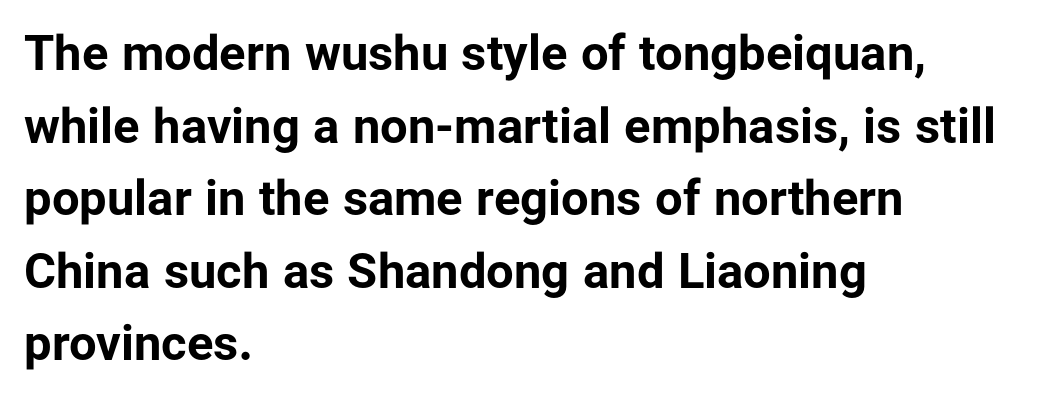
The image shows 49 px bold sans-serif type, upright; set left-aligned, normal line spacing (1.48x), normal letter spacing, not underlined; low stroke contrast and a medium x-height.
